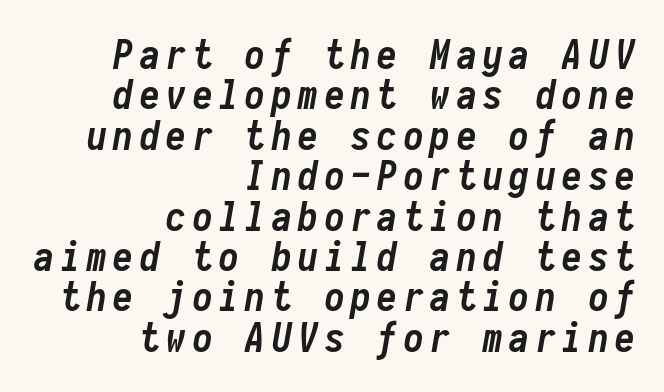
The image shows 40 px semibold, condensed type, italic (leaning right), monospaced; set right-aligned, tight line spacing (1.01x), not underlined; low stroke contrast and a medium x-height.
